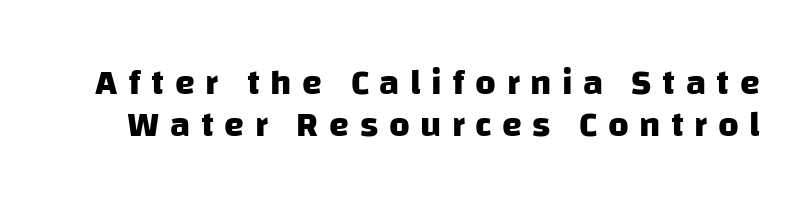
{"serif": "no", "bold": "yes", "weight": "heavy", "width": "normal", "stroke_contrast": "low", "x_height": "large", "monospaced": "no", "underline": "no", "line_spacing_ratio": 1.18, "letter_spacing": "wide", "letter_spacing_em": 0.29, "glyph_px": 36}
